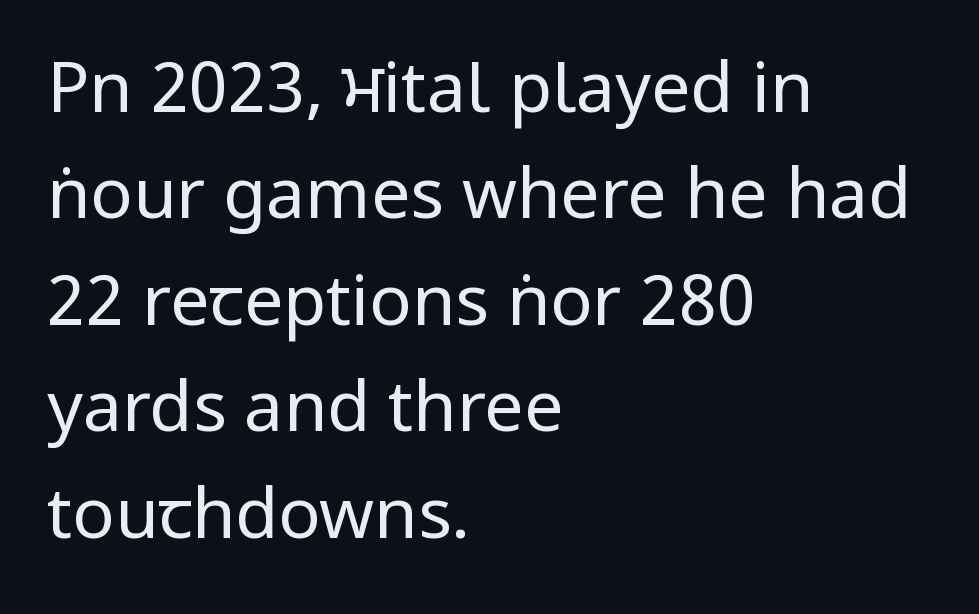
Q: Is the text bold? A: No.
Q: Is the text italic (slanted)? A: No, it is upright.
Q: Is the typeface a serif or a sans-serif typeface? A: Sans-serif.
Q: Is the text underlined? A: No.
Q: How is the paragraph aligned? A: Left-aligned.
Q: Is the spacing between letters normal or unusually wide? A: Normal.
Q: Is the spacing between lines tight, normal or loose? A: Normal.
Q: Width (condensed, normal, or wide)? A: Condensed.
Q: Stroke contrast? A: Low.
Q: x-height? A: Large.
Q: Monospaced? A: No.
